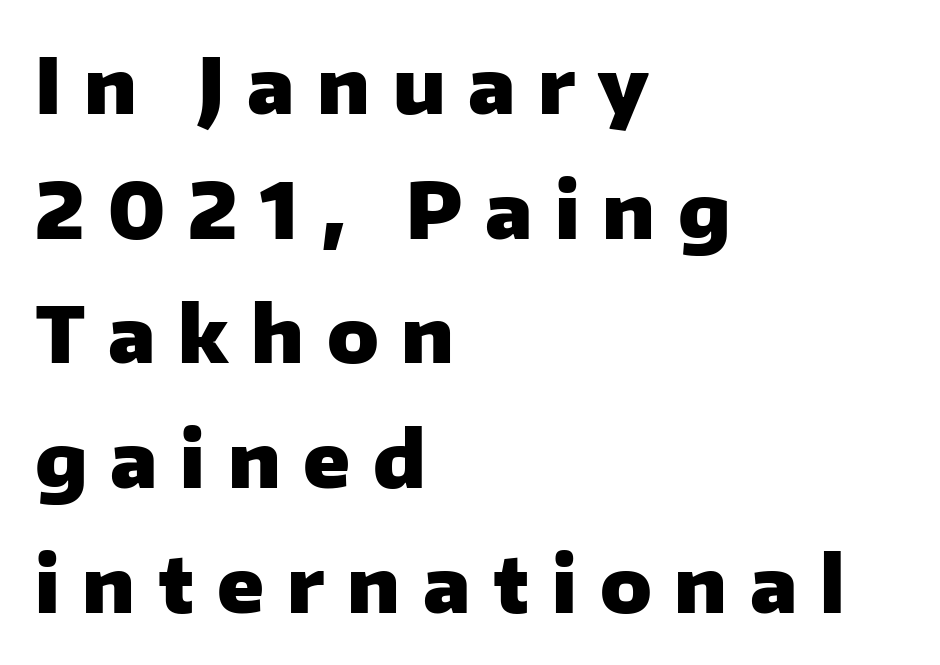
The image shows 76 px heavy sans-serif type, upright; set left-aligned, normal line spacing (1.64x), unusually wide letter spacing (+0.3 em), not underlined; low stroke contrast and a medium x-height.
